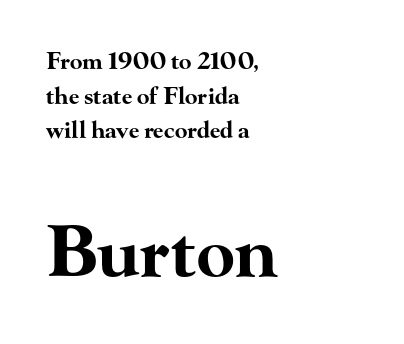
The image shows 70 px bold, wide serif type, upright; set left-aligned, normal line spacing (1.51x), normal letter spacing, not underlined; the second (bottom) block is 3.04x larger; high stroke contrast and a small x-height.
